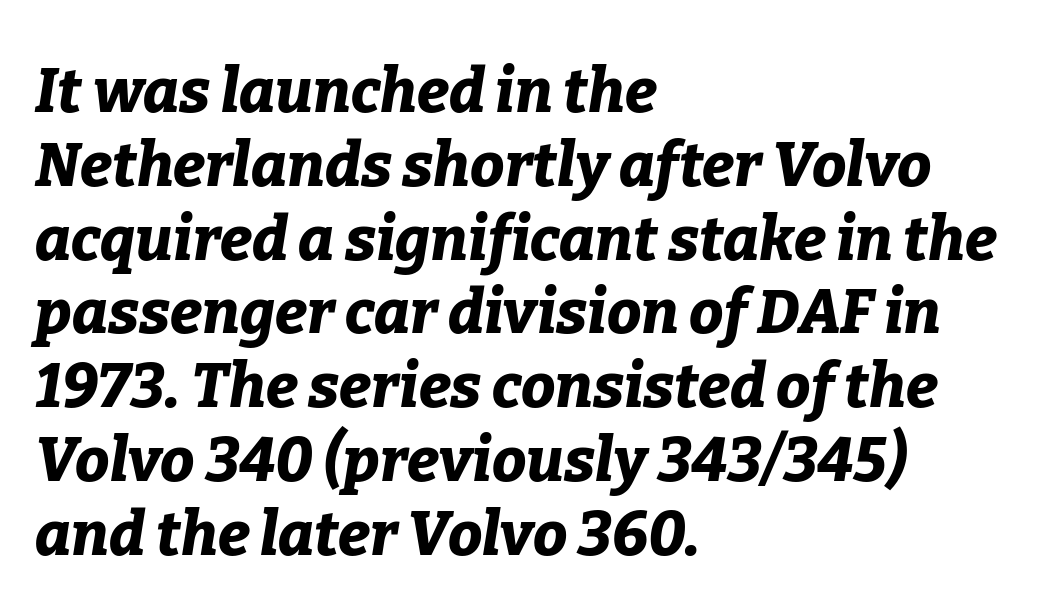
In terms of posture, this sample is oblique. Here the designer chose a conventional face with non-uniform glyph widths. Inter-character spacing is left at the font's built-in metrics. Stroke thickness is high; the sample reads as a true bold.
